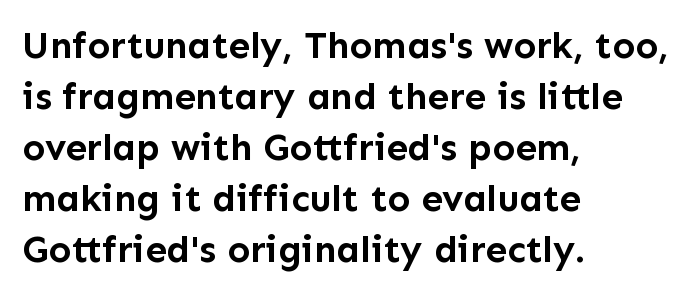
The image shows 38 px semibold sans-serif type, upright; set left-aligned, normal line spacing (1.34x), normal letter spacing, not underlined; low stroke contrast and a medium x-height.
